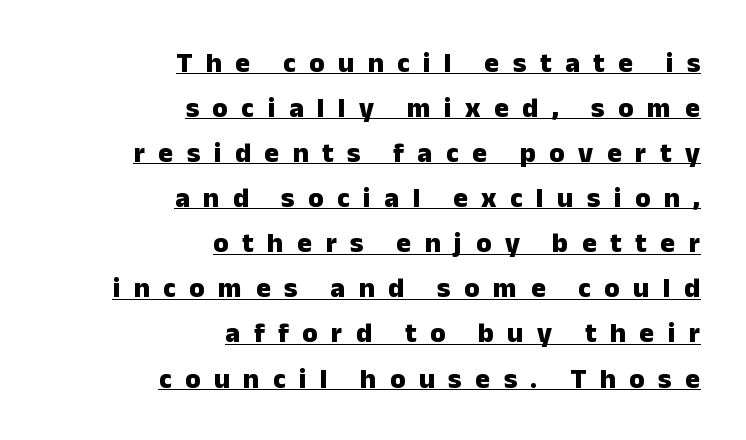
The image shows 28 px heavy sans-serif type, upright; set right-aligned, normal line spacing (1.61x), unusually wide letter spacing (+0.48 em), underlined; low stroke contrast and a medium x-height.
